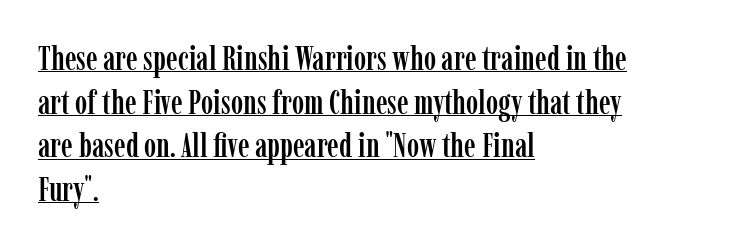
A baseline rule has been typeset under these characters. Every stem runs plumb, perpendicular to the baseline. Observe the ordinary spacing: letters are neighbours, not strangers. The block of text has a typical density, with ordinary space between rows. Note the varied advance widths — an 'i' is clearly narrower than an 'm'. Every row of glyphs begins at an identical x-position on the left.
